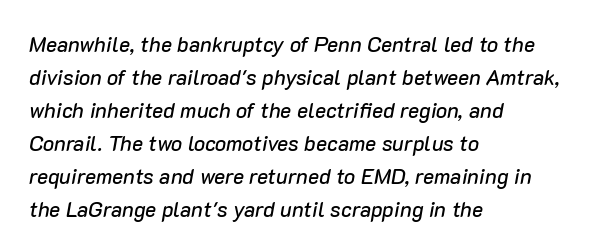
{"italic": "yes", "lean": "right", "slant_degrees": 10, "underline": "no", "align": "left", "line_spacing": "normal", "line_spacing_ratio": 1.57, "letter_spacing": "normal", "letter_spacing_em": 0.0, "glyph_px": 21}
